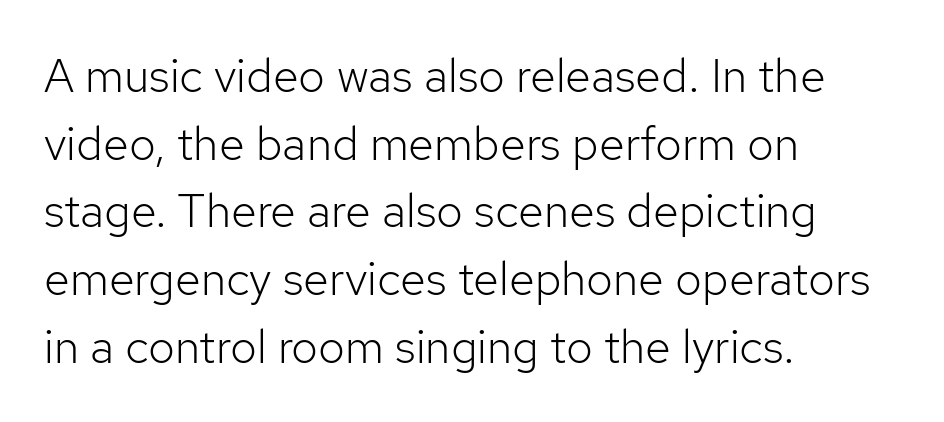
Q: Is the text bold? A: No.
Q: Is the text italic (slanted)? A: No, it is upright.
Q: Is the typeface a serif or a sans-serif typeface? A: Sans-serif.
Q: Is the text underlined? A: No.
Q: How is the paragraph aligned? A: Left-aligned.
Q: Is the spacing between letters normal or unusually wide? A: Normal.
Q: Is the spacing between lines tight, normal or loose? A: Normal.
Q: Width (condensed, normal, or wide)? A: Normal.
Q: Stroke contrast? A: Low.
Q: x-height? A: Medium.
Q: Monospaced? A: No.
